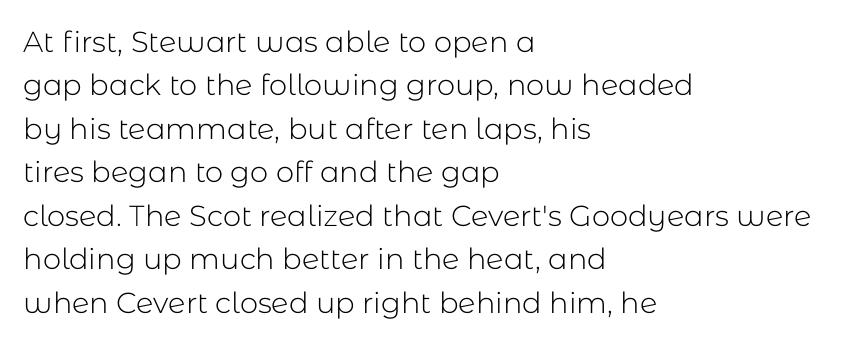
{"serif": "no", "italic": "no", "bold": "no", "weight": "light", "width": "normal", "stroke_contrast": "low", "x_height": "medium", "monospaced": "no", "underline": "no", "align": "left", "line_spacing": "normal", "line_spacing_ratio": 1.5, "letter_spacing": "normal", "letter_spacing_em": 0.0, "glyph_px": 29}
